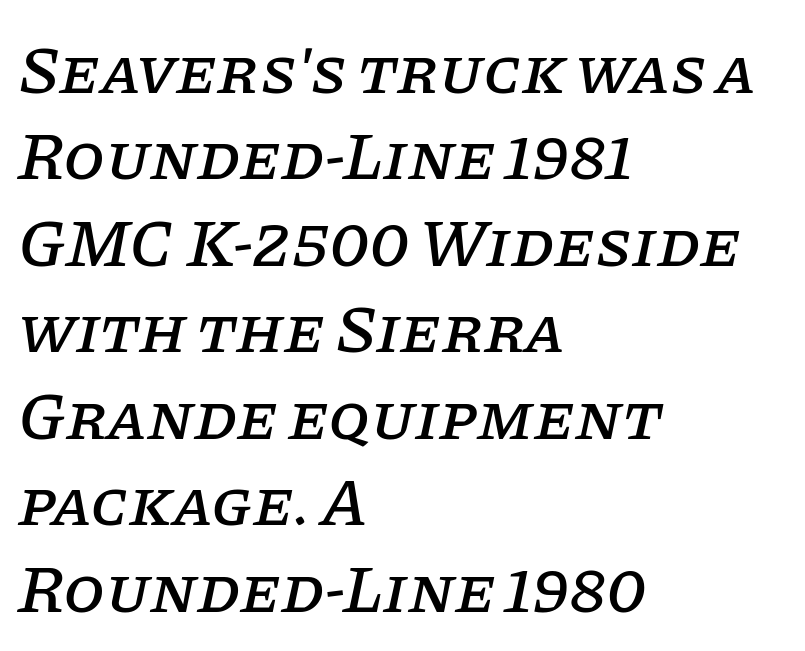
Q: Is the text italic (slanted)? A: Yes, it leans right by about 11 degrees.
Q: Is the typeface a serif or a sans-serif typeface? A: Serif.
Q: Is the text underlined? A: No.
Q: How is the paragraph aligned? A: Left-aligned.
Q: Is the spacing between letters normal or unusually wide? A: Normal.
Q: Is the spacing between lines tight, normal or loose? A: Normal.
Q: Width (condensed, normal, or wide)? A: Normal.
Q: Stroke contrast? A: Low.
Q: x-height? A: Large.
Q: Monospaced? A: No.
